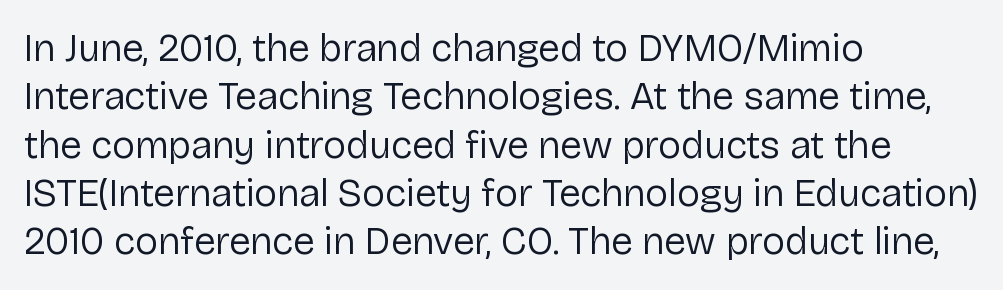
Q: Is the text bold? A: No.
Q: Is the text italic (slanted)? A: No, it is upright.
Q: Is the typeface a serif or a sans-serif typeface? A: Sans-serif.
Q: Is the text underlined? A: No.
Q: How is the paragraph aligned? A: Left-aligned.
Q: Is the spacing between letters normal or unusually wide? A: Normal.
Q: Width (condensed, normal, or wide)? A: Normal.
Q: Stroke contrast? A: Low.
Q: x-height? A: Medium.
Q: Monospaced? A: No.
